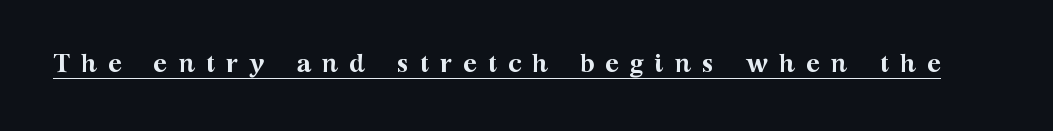
The image shows 26 px bold type, upright; set unusually wide letter spacing (+0.41 em), underlined.
